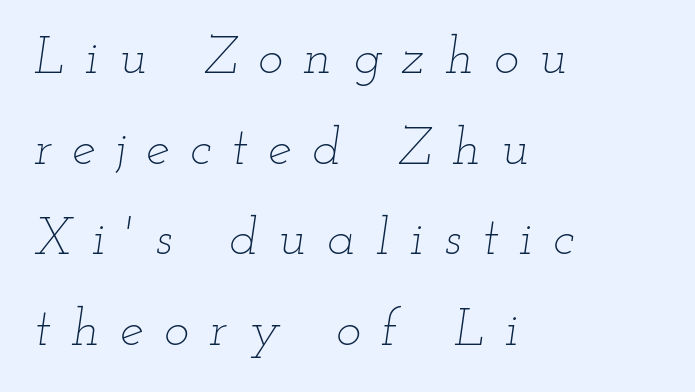
Q: Is the text bold? A: No.
Q: Is the text italic (slanted)? A: Yes, it leans right by about 12 degrees.
Q: Is the text underlined? A: No.
Q: How is the paragraph aligned? A: Left-aligned.
Q: Is the spacing between letters normal or unusually wide? A: Unusually wide.
Q: Width (condensed, normal, or wide)? A: Wide.
Q: Stroke contrast? A: Low.
Q: x-height? A: Small.
Q: Monospaced? A: No.
